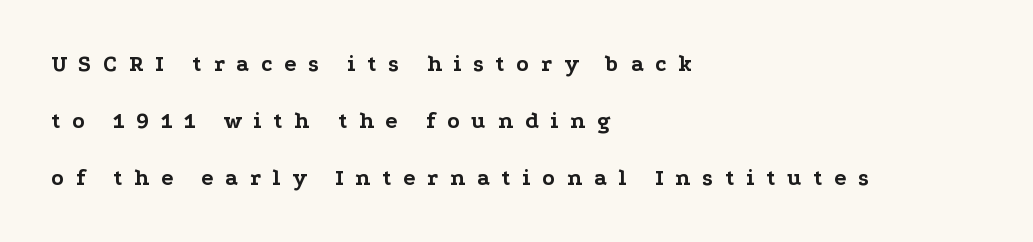
{"italic": "no", "bold": "yes", "underline": "no", "align": "left", "line_spacing": "loose", "line_spacing_ratio": 2.47, "letter_spacing": "wide", "letter_spacing_em": 0.5, "glyph_px": 23}
